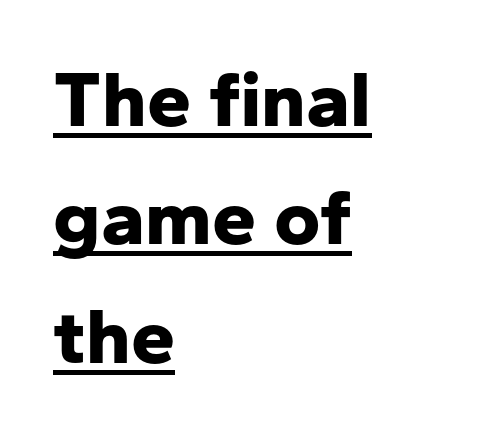
Look at the bottom of the vertical strokes: they stop flat, with no serifs. The face used here appears with an underline applied. Quick note: interline space is typical. The rendering uses a bold face; every stroke is thick and dark. These lines keep a tight, regular rhythm from letter to letter.
